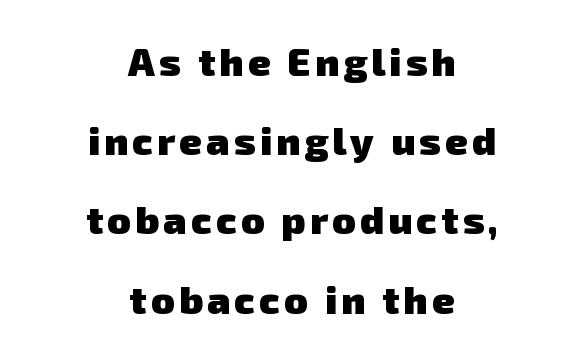
Proportional: the letters do not fall into vertical columns. Note: no serifs on the glyphs. Interline gaps are noticeably wide in this sample. Centered paragraph, ragged on both sides. This rendering features lettering with no underline.
